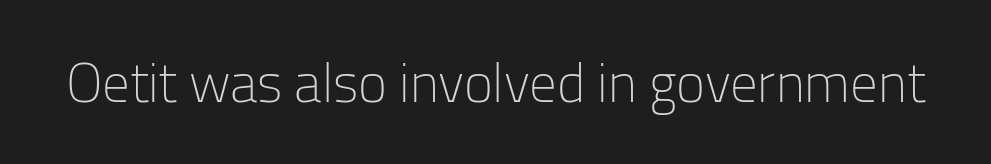
Think of a printed novel: that variable character pitch is what you see here. The typesetting does not lean heavy: it is not bold. A sans-serif font was chosen for this passage. Rendered with straight, roman letterforms. Caption: standard tracking, unaltered.
